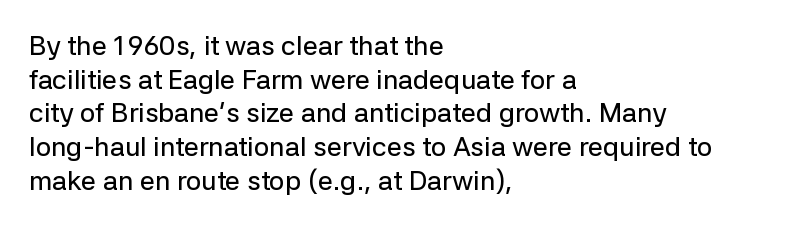
Q: Is the text italic (slanted)? A: No, it is upright.
Q: Is the text underlined? A: No.
Q: How is the paragraph aligned? A: Left-aligned.
Q: Is the spacing between letters normal or unusually wide? A: Normal.
Q: Is the spacing between lines tight, normal or loose? A: Normal.
